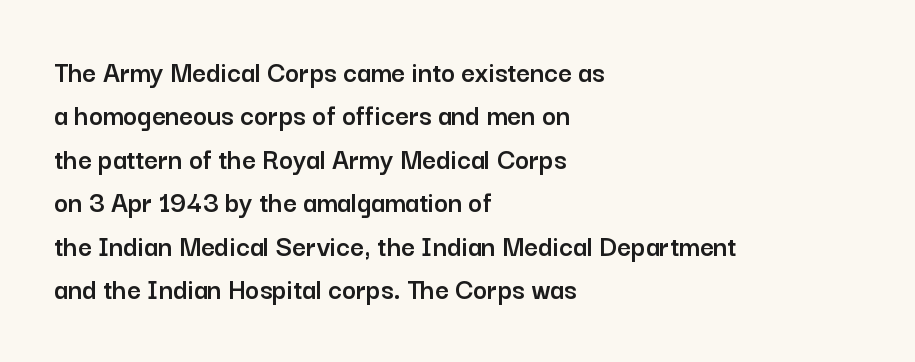
The image shows 30 px sans-serif type, upright; set left-aligned, normal line spacing (1.45x), normal letter spacing, not underlined; low stroke contrast and a medium x-height.
